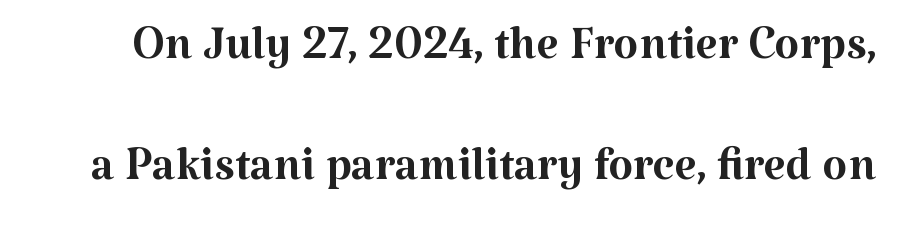
The image shows 64 px regular-weight serif type, upright; set line spacing 1.89x, normal letter spacing, not underlined; medium stroke contrast and a medium x-height.
